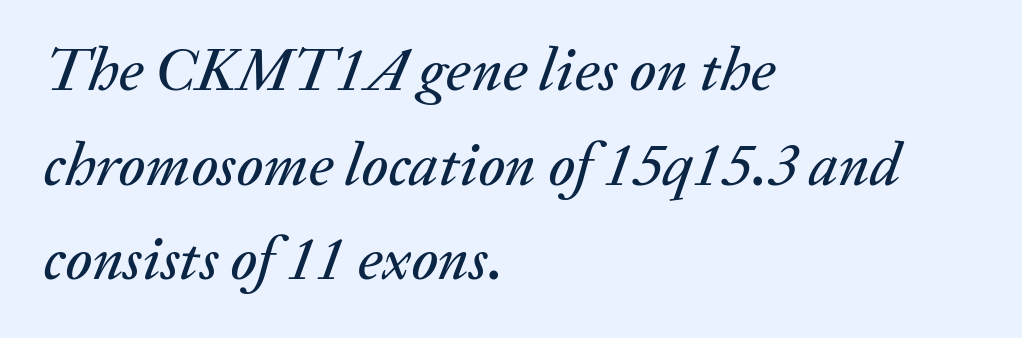
Slant detected: the letters are inclined. Anything drawn beneath the words? Only blank space. Looks like regular typesetting: each glyph gets only the width it needs. The type is set solid horizontally, with unmodified tracking.
